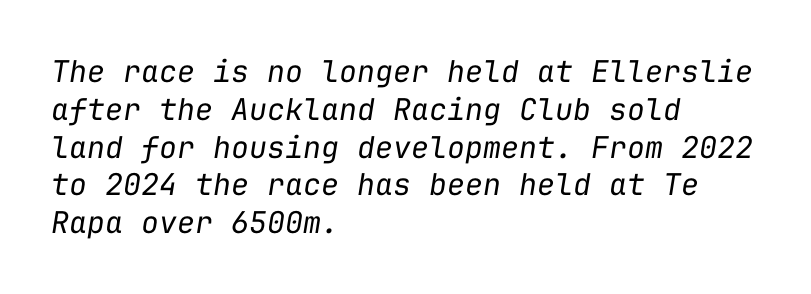
The image shows 30 px regular-weight type, italic (leaning right), monospaced; set left-aligned, normal line spacing (1.26x), normal letter spacing, not underlined; low stroke contrast and a medium x-height.
